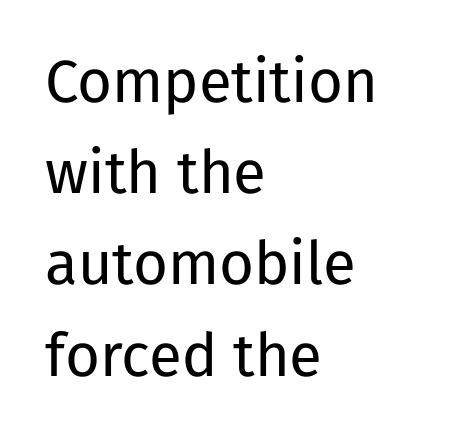
The image shows 60 px regular-weight sans-serif type, upright; set left-aligned, normal line spacing (1.52x), normal letter spacing, not underlined; low stroke contrast and a medium x-height.
